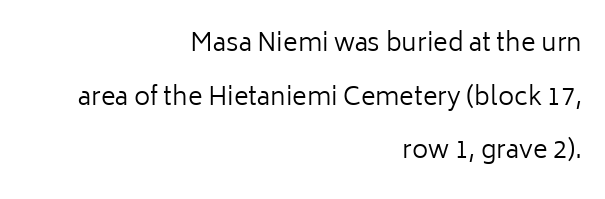
Q: Is the text bold? A: No.
Q: Is the text italic (slanted)? A: No, it is upright.
Q: Is the text underlined? A: No.
Q: How is the paragraph aligned? A: Right-aligned.
Q: Is the spacing between letters normal or unusually wide? A: Normal.
Q: Is the spacing between lines tight, normal or loose? A: Loose.
